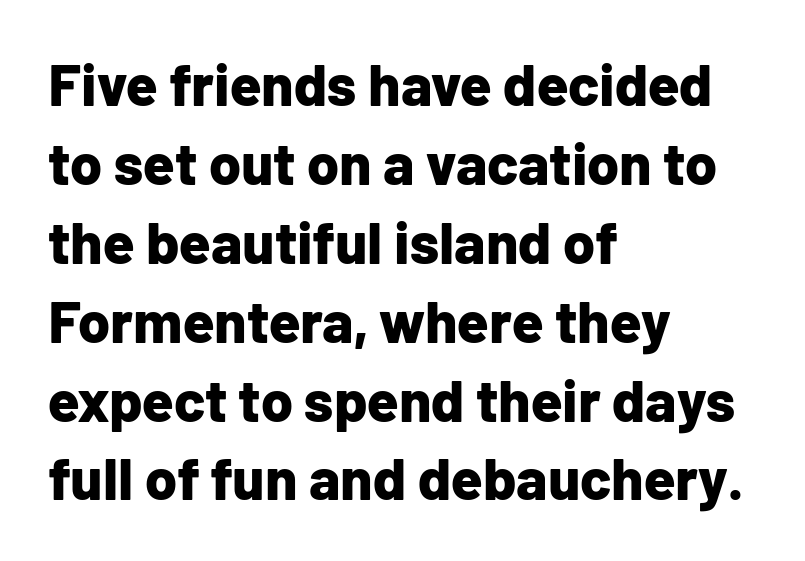
Q: Is the text bold? A: Yes.
Q: Is the text italic (slanted)? A: No, it is upright.
Q: Is the typeface a serif or a sans-serif typeface? A: Sans-serif.
Q: Is the text underlined? A: No.
Q: How is the paragraph aligned? A: Left-aligned.
Q: Is the spacing between letters normal or unusually wide? A: Normal.
Q: Is the spacing between lines tight, normal or loose? A: Normal.
Q: Width (condensed, normal, or wide)? A: Normal.
Q: Stroke contrast? A: Low.
Q: x-height? A: Medium.
Q: Monospaced? A: No.
